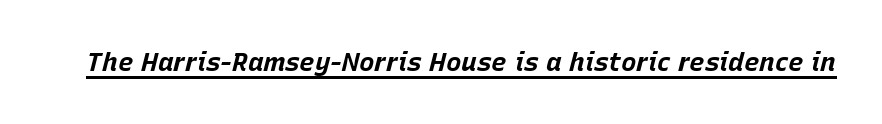
{"italic": "yes", "lean": "right", "slant_degrees": 15, "bold": "yes", "underline": "yes", "letter_spacing": "normal", "letter_spacing_em": 0.0, "glyph_px": 26}
